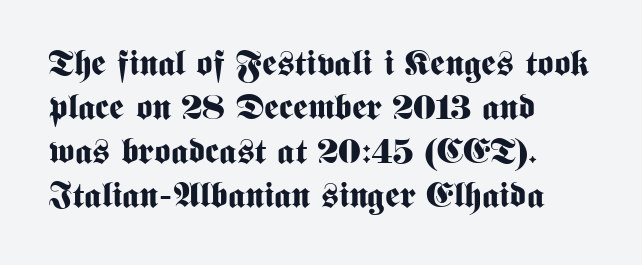
The image shows 35 px bold, condensed sans-serif type, upright; set left-aligned, normal line spacing (1.26x), normal letter spacing, not underlined; medium stroke contrast and a medium x-height.
